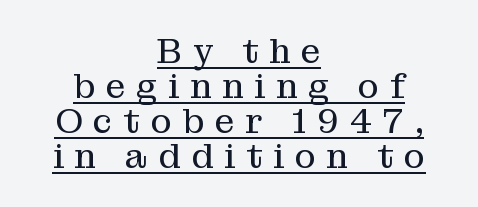
Underlining? Definitely there. The rendering positions every line midway between the sides. Small tapered or slab feet sit at the stroke ends, so this counts as serif. The font sits on the lighter half of the weight spectrum, regular included. The rendering uses a small line-height, squeezing the rows.
